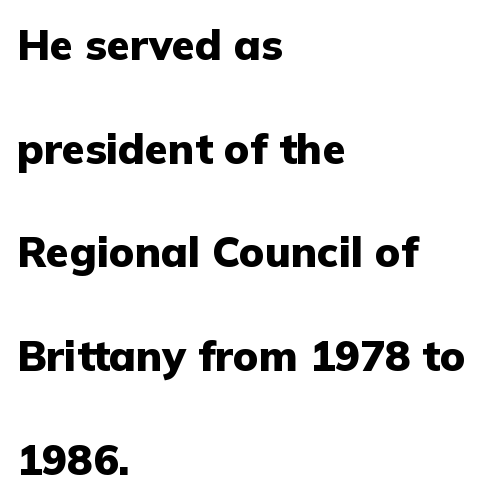
Q: Is the text bold? A: Yes.
Q: Is the text italic (slanted)? A: No, it is upright.
Q: Is the typeface a serif or a sans-serif typeface? A: Sans-serif.
Q: Is the text underlined? A: No.
Q: How is the paragraph aligned? A: Left-aligned.
Q: Is the spacing between letters normal or unusually wide? A: Normal.
Q: Is the spacing between lines tight, normal or loose? A: Loose.
Q: Width (condensed, normal, or wide)? A: Normal.
Q: Stroke contrast? A: Low.
Q: x-height? A: Medium.
Q: Monospaced? A: No.
